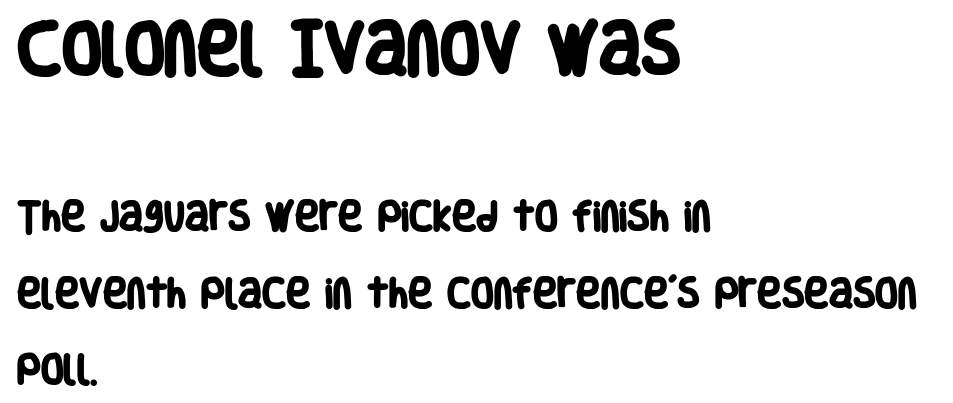
{"serif": "no", "bold": "yes", "weight": "heavy", "width": "condensed", "stroke_contrast": "low", "x_height": "large", "monospaced": "no", "underline": "no", "align": "left", "line_spacing": "loose", "line_spacing_ratio": 2.32, "letter_spacing": "normal", "letter_spacing_em": 0.0, "larger_block": "first", "size_ratio": 1.76, "glyph_px": 58}
